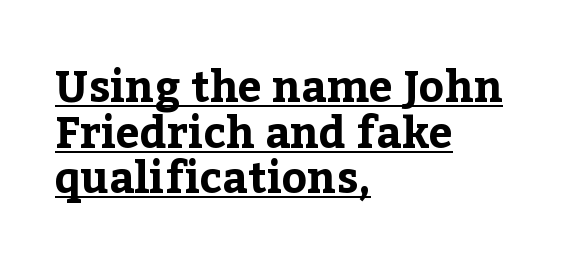
Does the type have serifs? Yes, each stem ends in a small foot. The text block is weighted toward the left margin, trailing off unevenly rightward. Spacing verdict: proportional, widths tailored to each character. The passage shown stacks its lines with hardly any gap. This sample uses plain, unmodified letter spacing. Typesetter's note: full bold, strokes at maximum text heaviness.
